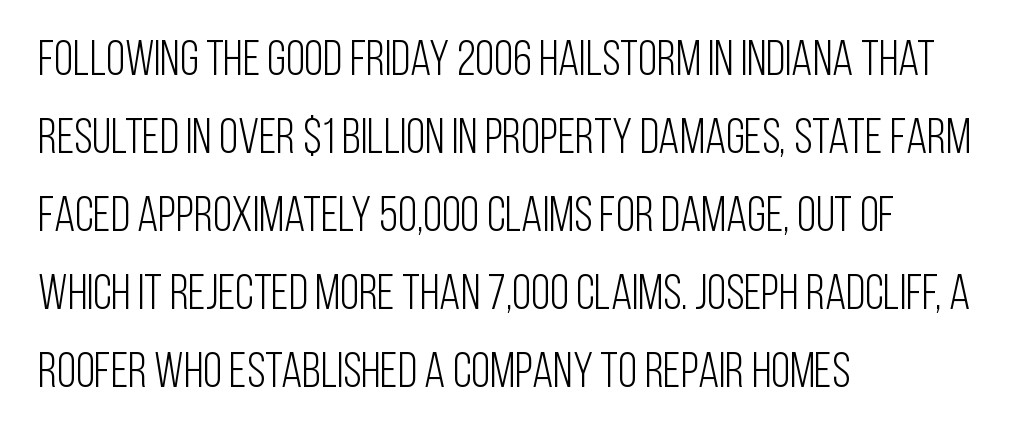
The image shows 49 px light, condensed sans-serif type, upright; set left-aligned, normal line spacing (1.59x), normal letter spacing, not underlined; low stroke contrast and a large x-height.
